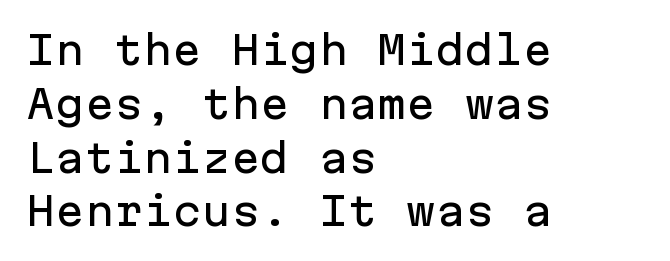
{"serif": "no", "italic": "no", "width": "normal", "stroke_contrast": "low", "x_height": "medium", "monospaced": "yes", "underline": "no", "align": "left", "line_spacing": "normal", "line_spacing_ratio": 1.38, "letter_spacing": "normal", "letter_spacing_em": 0.0, "glyph_px": 39}
